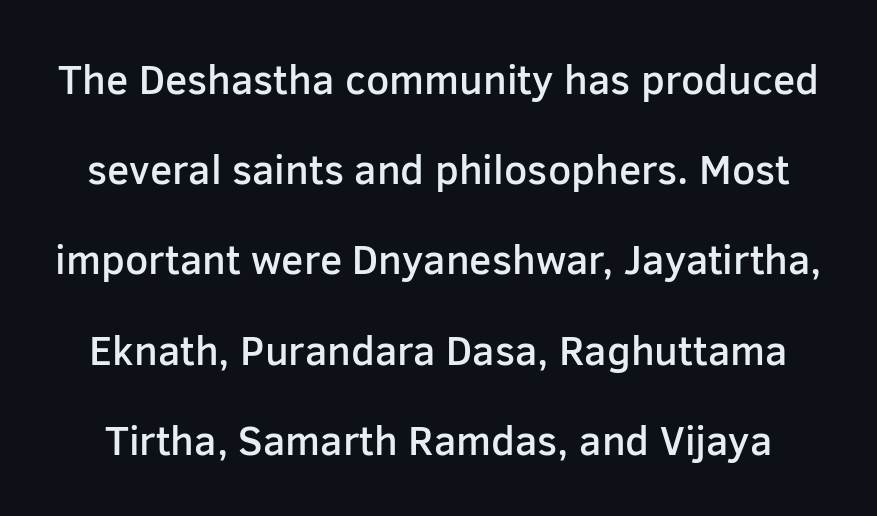
Q: Is the text bold? A: Semi-bold.
Q: Is the text italic (slanted)? A: No, it is upright.
Q: Is the typeface a serif or a sans-serif typeface? A: Sans-serif.
Q: Is the text underlined? A: No.
Q: Is the spacing between letters normal or unusually wide? A: Normal.
Q: Is the spacing between lines tight, normal or loose? A: Loose.
Q: Width (condensed, normal, or wide)? A: Normal.
Q: Stroke contrast? A: Low.
Q: x-height? A: Medium.
Q: Monospaced? A: No.
